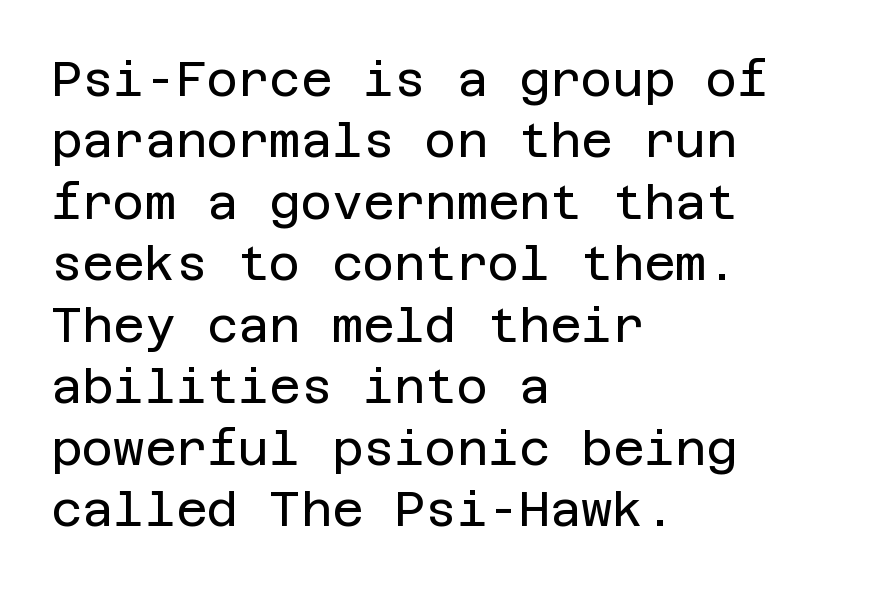
{"serif": "no", "italic": "no", "bold": "no", "weight": "regular", "width": "normal", "stroke_contrast": "low", "x_height": "large", "underline": "no", "align": "left", "line_spacing": "normal", "line_spacing_ratio": 1.28, "letter_spacing": "normal", "letter_spacing_em": 0.0, "glyph_px": 48}
